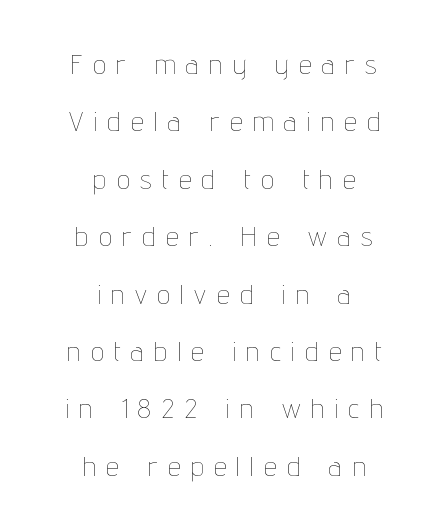
Q: Is the text bold? A: No.
Q: Is the text italic (slanted)? A: No, it is upright.
Q: Is the text underlined? A: No.
Q: How is the paragraph aligned? A: Centered.
Q: Is the spacing between letters normal or unusually wide? A: Unusually wide.
Q: Is the spacing between lines tight, normal or loose? A: Loose.
Q: Width (condensed, normal, or wide)? A: Condensed.
Q: Stroke contrast? A: Low.
Q: x-height? A: Medium.
Q: Monospaced? A: No.
